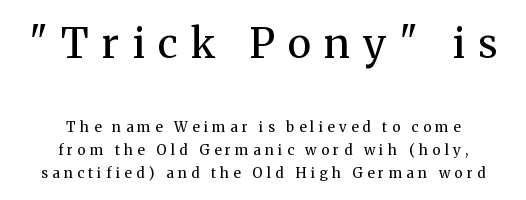
Q: Is the text bold? A: No.
Q: Is the text italic (slanted)? A: No, it is upright.
Q: Is the typeface a serif or a sans-serif typeface? A: Serif.
Q: Is the text underlined? A: No.
Q: How is the paragraph aligned? A: Centered.
Q: Is the spacing between letters normal or unusually wide? A: Unusually wide.
Q: Is the spacing between lines tight, normal or loose? A: Normal.
Q: Which block of text is set in a larger size, the first (top) or the second (bottom)? A: The first (top) one.
Q: Width (condensed, normal, or wide)? A: Normal.
Q: Stroke contrast? A: Medium.
Q: x-height? A: Medium.
Q: Monospaced? A: No.
